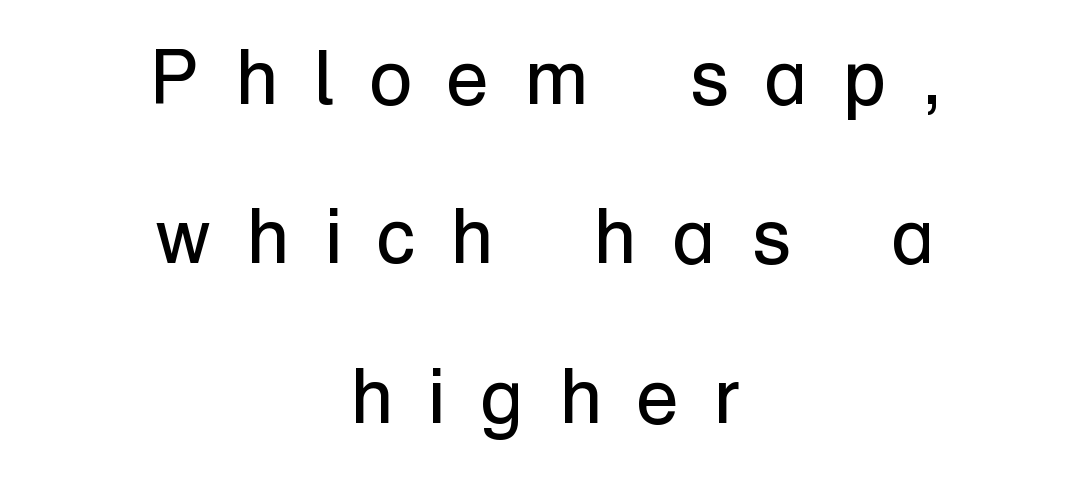
Q: Is the text bold? A: No.
Q: Is the text italic (slanted)? A: No, it is upright.
Q: Is the typeface a serif or a sans-serif typeface? A: Sans-serif.
Q: Is the text underlined? A: No.
Q: How is the paragraph aligned? A: Centered.
Q: Is the spacing between letters normal or unusually wide? A: Unusually wide.
Q: Is the spacing between lines tight, normal or loose? A: Loose.
Q: Width (condensed, normal, or wide)? A: Normal.
Q: Stroke contrast? A: Low.
Q: x-height? A: Medium.
Q: Monospaced? A: No.
